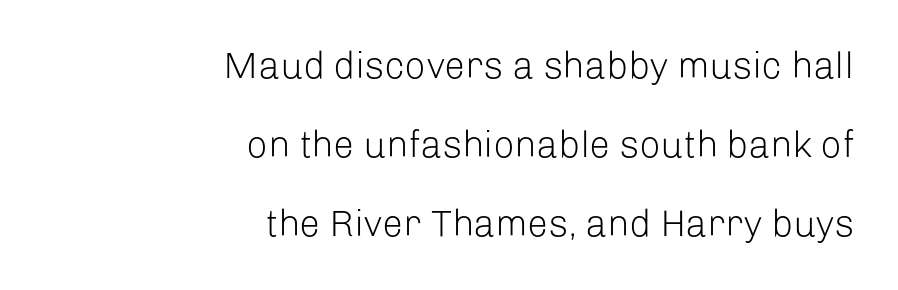
The rendering shows plain stroke endings on the letterforms — a sans-serif design. Heaviness? Minimal to ordinary, like unemphasized prose. The glyphs are unaccompanied by any horizontal stroke below them. The lettering holds an erect, upright posture throughout.
